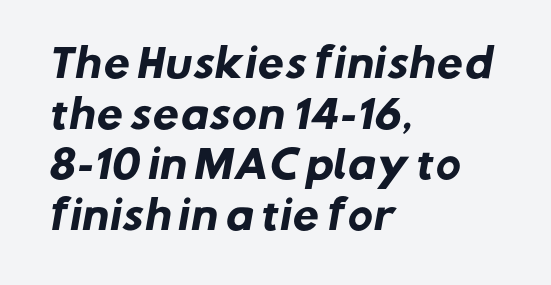
Q: Is the text bold? A: Yes.
Q: Is the typeface a serif or a sans-serif typeface? A: Sans-serif.
Q: Is the text underlined? A: No.
Q: How is the paragraph aligned? A: Left-aligned.
Q: Is the spacing between letters normal or unusually wide? A: Normal.
Q: Is the spacing between lines tight, normal or loose? A: Normal.
Q: Width (condensed, normal, or wide)? A: Normal.
Q: Stroke contrast? A: Low.
Q: x-height? A: Medium.
Q: Monospaced? A: No.
